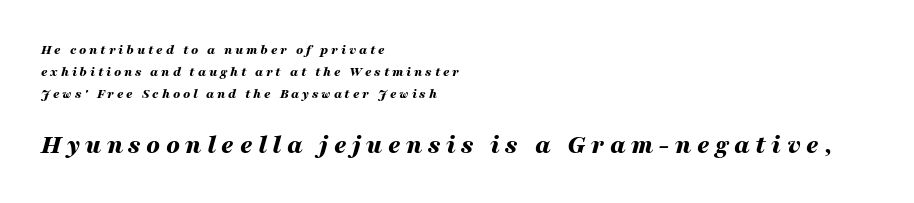
{"italic": "yes", "lean": "right", "slant_degrees": 16, "bold": "yes", "underline": "no", "align": "left", "line_spacing": "normal", "line_spacing_ratio": 1.58, "letter_spacing": "wide", "letter_spacing_em": 0.2, "larger_block": "second", "size_ratio": 1.93, "glyph_px": 27}
